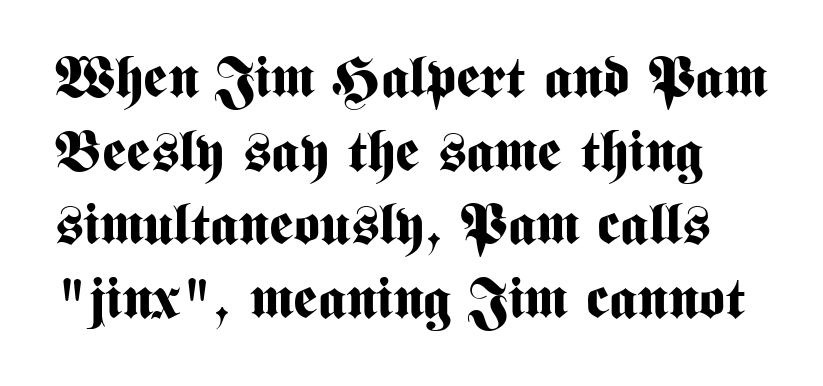
{"serif": "no", "italic": "no", "bold": "yes", "weight": "bold", "width": "condensed", "stroke_contrast": "medium", "x_height": "medium", "monospaced": "no", "underline": "no", "line_spacing": "normal", "line_spacing_ratio": 1.29, "letter_spacing": "normal", "letter_spacing_em": 0.0, "glyph_px": 57}
